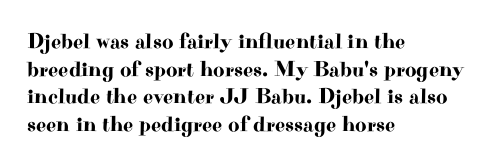
Regarding leading, the lines here are spaced in the standard way. The space beneath each line is pristine and unruled. Tracking value appears to be zero — textbook default spacing. The setting favours the left margin, as ordinary paragraphs usually do.
